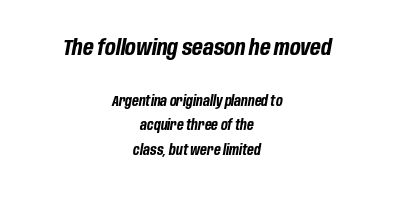
These lines carry a lot of weight — the face is fully bold. Underline: absent. The rendering shrinks the type as you move from the upper chunk to the lower. These lines are centered, leaving both edges ragged. The rendering keeps characters at their native spacing. The specimen reads as italic at a glance.
